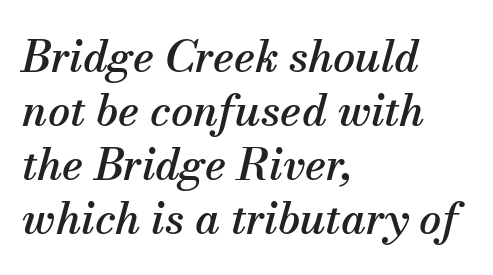
Is this a fixed-width face? No — the glyphs have proportional, varying widths. Little horizontal feet cap the strokes, marking this as serif type. Quick note: italic. The rag falls on the right side of this text block. In terms of letterspacing, this is plain default setting.
